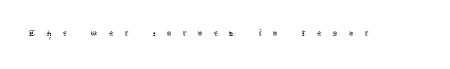
{"italic": "no", "bold": "no", "underline": "no", "letter_spacing": "wide", "letter_spacing_em": 0.45, "glyph_px": 24}
